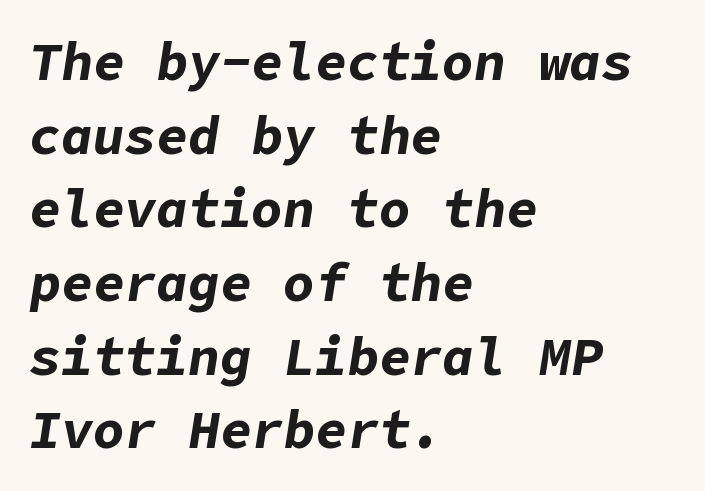
The image shows 53 px bold type, italic (leaning right); set left-aligned, normal line spacing (1.39x), normal letter spacing, not underlined; low stroke contrast and a medium x-height.
